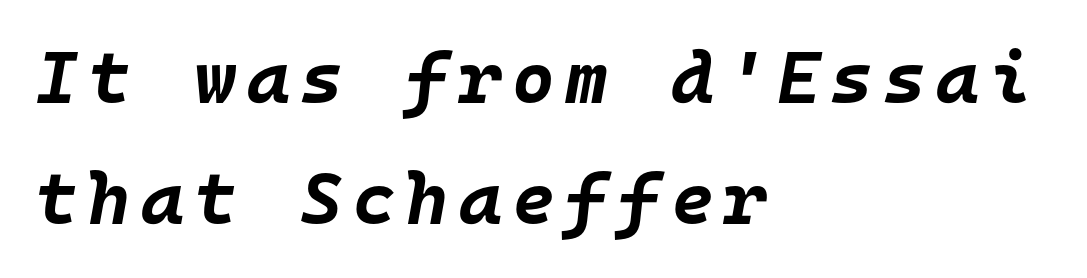
{"italic": "yes", "lean": "right", "slant_degrees": 10, "bold": "yes", "weight": "bold", "width": "normal", "stroke_contrast": "low", "x_height": "large", "monospaced": "yes", "underline": "no", "align": "left", "line_spacing": "normal", "line_spacing_ratio": 1.66, "glyph_px": 73}
